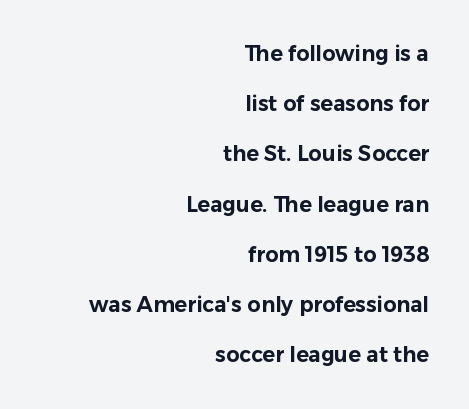
Q: Is the text italic (slanted)? A: No, it is upright.
Q: Is the text underlined? A: No.
Q: How is the paragraph aligned? A: Right-aligned.
Q: Is the spacing between letters normal or unusually wide? A: Normal.
Q: Is the spacing between lines tight, normal or loose? A: Loose.
